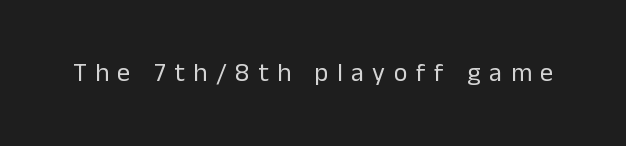
These lines have a slow, spaced-out rhythm from letter to letter. No chunkiness to these letters — they're not bold. The foot of each line stays bare and open. Italic? Not at all — the glyphs are vertical.
